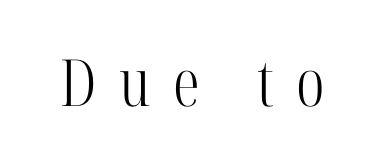
{"serif": "yes", "italic": "no", "bold": "no", "weight": "light", "width": "condensed", "stroke_contrast": "high", "x_height": "medium", "monospaced": "no", "underline": "no", "letter_spacing": "wide", "letter_spacing_em": 0.35, "glyph_px": 65}
